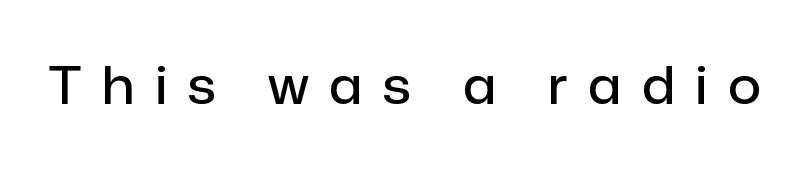
{"serif": "no", "italic": "no", "bold": "semi", "weight": "semibold", "width": "normal", "stroke_contrast": "low", "x_height": "medium", "monospaced": "no", "underline": "no", "letter_spacing": "wide", "letter_spacing_em": 0.4, "glyph_px": 51}
